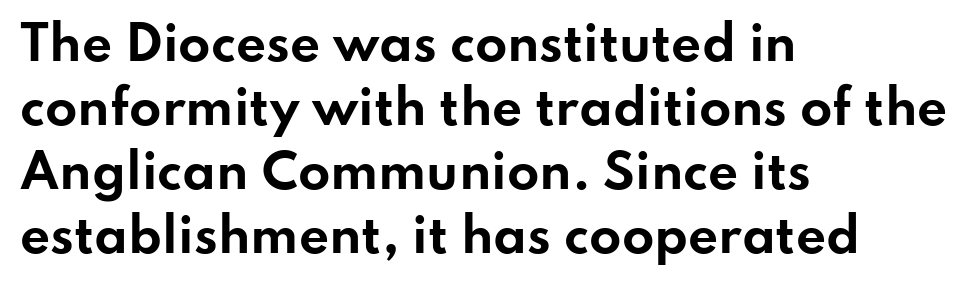
Q: Is the text bold? A: Yes.
Q: Is the text italic (slanted)? A: No, it is upright.
Q: Is the typeface a serif or a sans-serif typeface? A: Sans-serif.
Q: Is the text underlined? A: No.
Q: How is the paragraph aligned? A: Left-aligned.
Q: Is the spacing between letters normal or unusually wide? A: Normal.
Q: Is the spacing between lines tight, normal or loose? A: Normal.
Q: Width (condensed, normal, or wide)? A: Wide.
Q: Stroke contrast? A: Low.
Q: x-height? A: Small.
Q: Monospaced? A: No.
